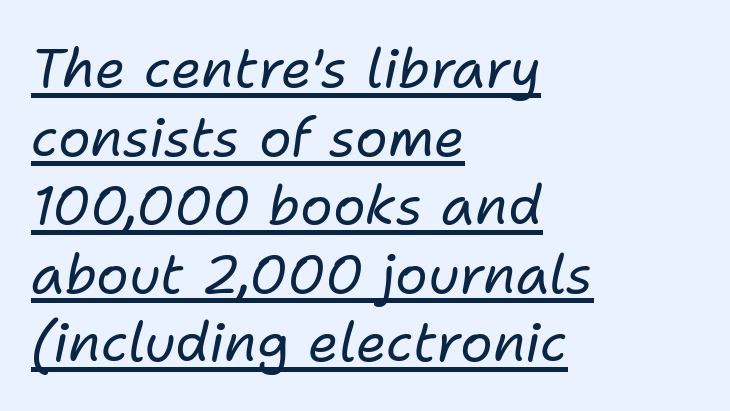
{"italic": "yes", "lean": "right", "slant_degrees": 11, "bold": "no", "weight": "regular", "width": "normal", "stroke_contrast": "low", "x_height": "medium", "monospaced": "no", "underline": "yes", "align": "left", "line_spacing": "normal", "line_spacing_ratio": 1.27, "letter_spacing": "normal", "letter_spacing_em": 0.0, "glyph_px": 54}
